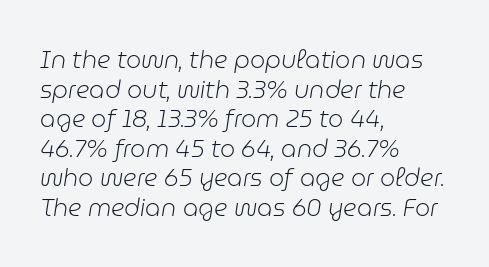
The image shows 24 px text type, italic (leaning right); set left-aligned, line spacing 1.23x, normal letter spacing, not underlined.
